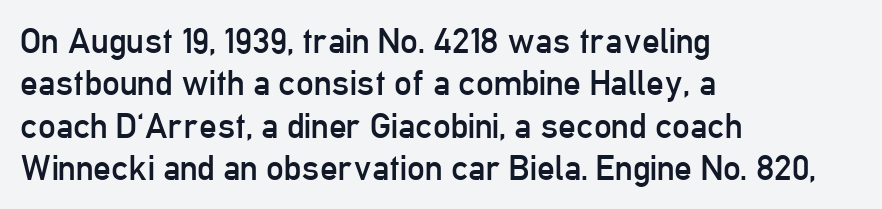
{"serif": "no", "italic": "no", "bold": "no", "weight": "regular", "width": "condensed", "stroke_contrast": "low", "x_height": "medium", "monospaced": "no", "underline": "no", "align": "left", "line_spacing_ratio": 1.21, "letter_spacing": "normal", "letter_spacing_em": 0.0, "glyph_px": 35}
